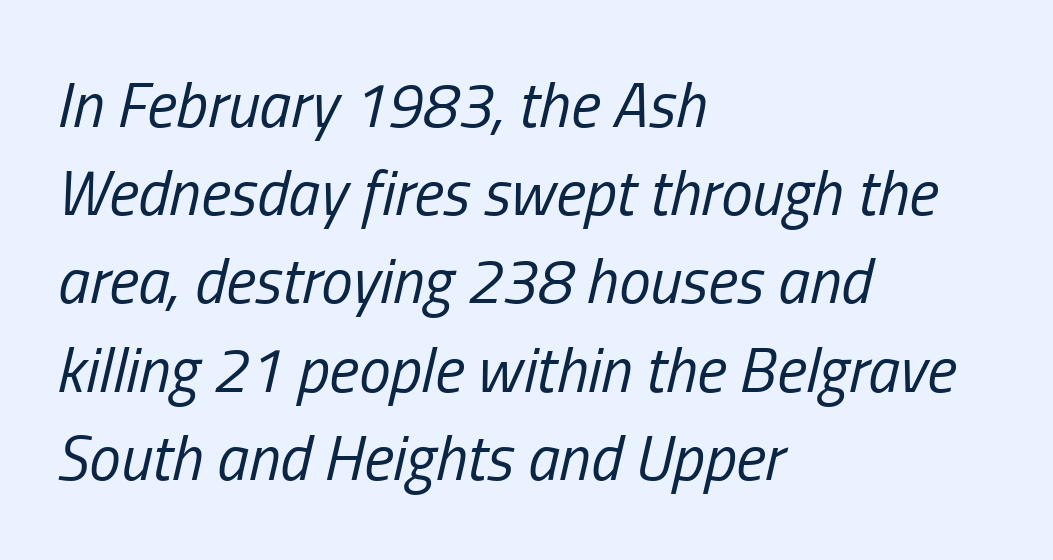
Q: Is the text bold? A: No.
Q: Is the text italic (slanted)? A: Yes, it leans right by about 13 degrees.
Q: Is the text underlined? A: No.
Q: How is the paragraph aligned? A: Left-aligned.
Q: Is the spacing between letters normal or unusually wide? A: Normal.
Q: Is the spacing between lines tight, normal or loose? A: Normal.
Q: Width (condensed, normal, or wide)? A: Condensed.
Q: Stroke contrast? A: Low.
Q: x-height? A: Medium.
Q: Monospaced? A: No.
